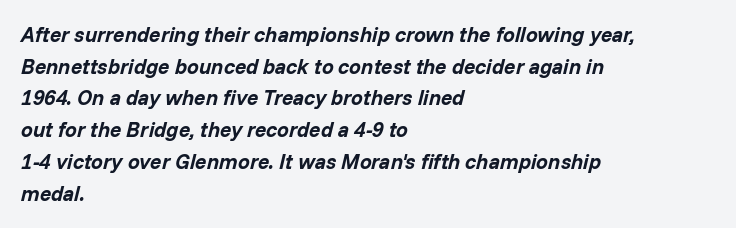
Q: Is the text bold? A: Yes.
Q: Is the text italic (slanted)? A: Yes, it leans right by about 14 degrees.
Q: Is the text underlined? A: No.
Q: How is the paragraph aligned? A: Left-aligned.
Q: Is the spacing between letters normal or unusually wide? A: Normal.
Q: Is the spacing between lines tight, normal or loose? A: Normal.
